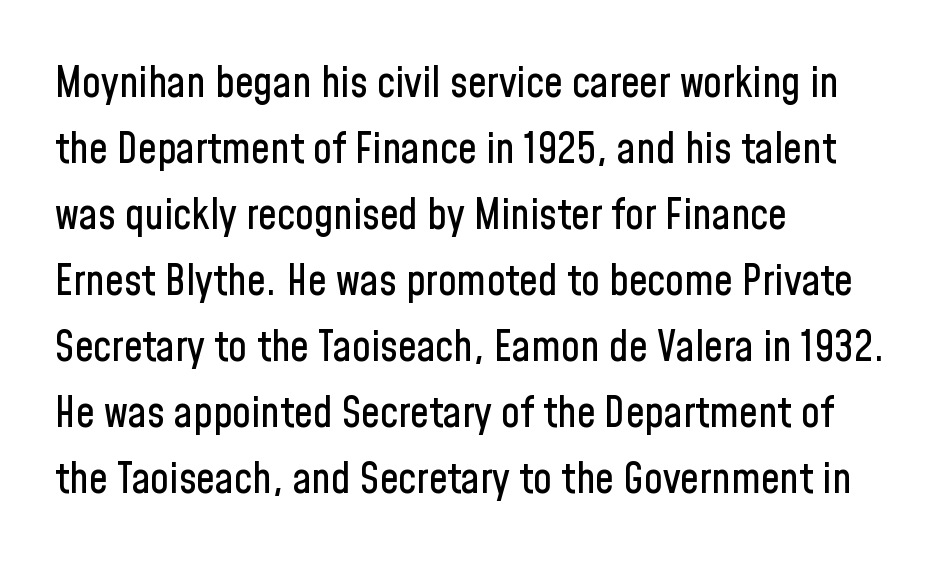
The image shows 42 px condensed sans-serif type, upright; set left-aligned, normal line spacing (1.57x), normal letter spacing, not underlined; low stroke contrast and a medium x-height.
